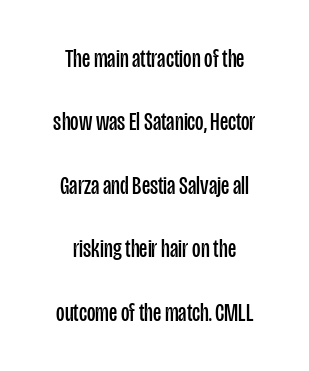
The image shows 26 px text type, upright; set centered, loose line spacing (2.44x), normal letter spacing, not underlined.
